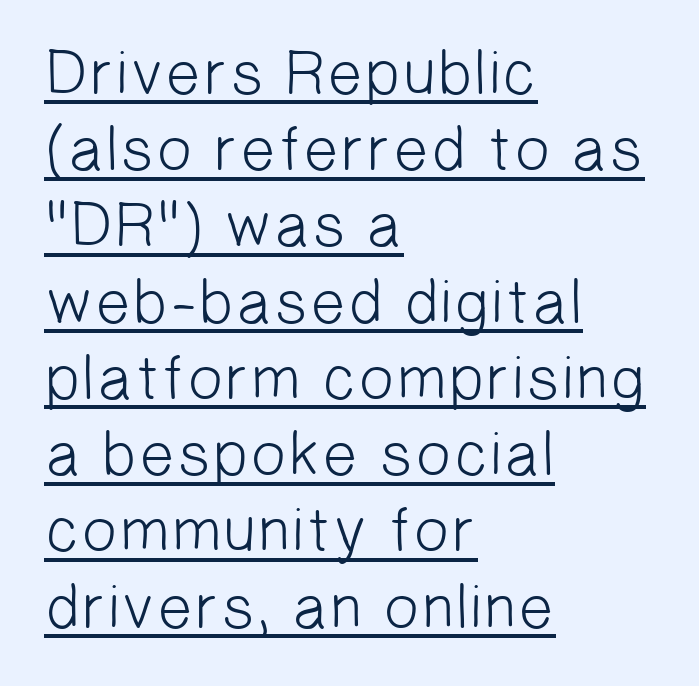
Q: Is the text bold? A: No.
Q: Is the typeface a serif or a sans-serif typeface? A: Sans-serif.
Q: Is the text underlined? A: Yes.
Q: How is the paragraph aligned? A: Left-aligned.
Q: Is the spacing between letters normal or unusually wide? A: Normal.
Q: Width (condensed, normal, or wide)? A: Normal.
Q: Stroke contrast? A: Low.
Q: x-height? A: Medium.
Q: Monospaced? A: No.
